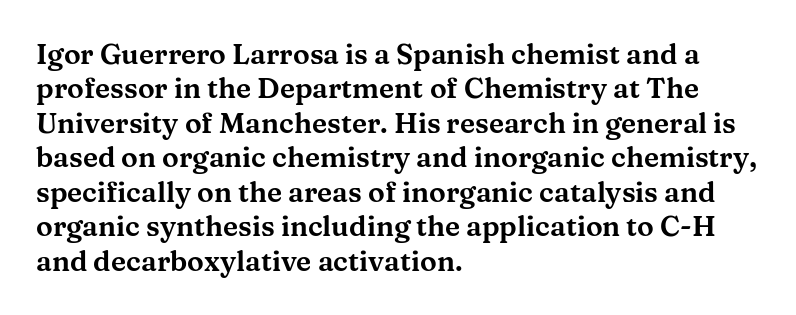
You can tell from the footed stems that serif type was used. Short and long lines alike share a common starting point at left. Upright lettering throughout. Looks like regular typesetting: each glyph gets only the width it needs.
